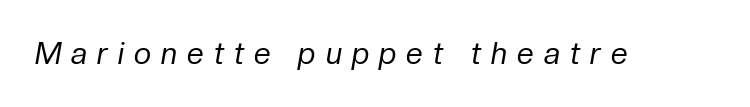
The space directly below the letters is spotless. The rendering applies a slant to the glyphs. This sample has the flowing, uneven cadence of proportional lettering. The typesetting does not lean heavy: it is not bold.
